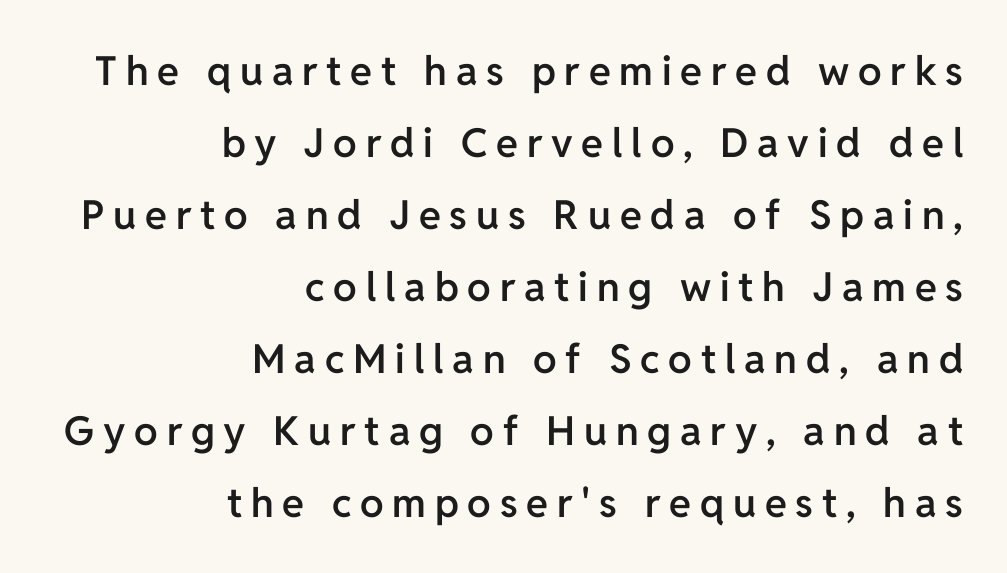
{"serif": "no", "italic": "no", "bold": "semi", "weight": "semibold", "width": "normal", "stroke_contrast": "low", "x_height": "medium", "monospaced": "no", "underline": "no", "align": "right", "line_spacing_ratio": 1.8, "letter_spacing": "wide", "letter_spacing_em": 0.22, "glyph_px": 40}
